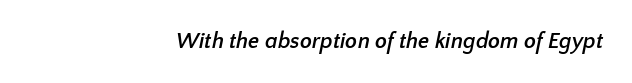
The string is rendered with underlining switched off. One-word summary of the alignment: right. Chunky letters — that's bold for sure. The horizontal fit of the characters is conventional and even.
